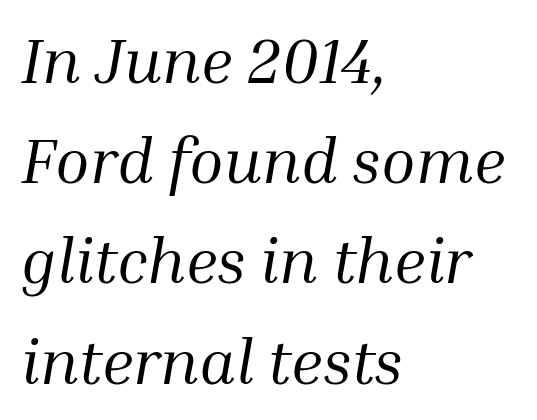
Q: Is the text bold? A: No.
Q: Is the text italic (slanted)? A: Yes, it leans right by about 10 degrees.
Q: Is the typeface a serif or a sans-serif typeface? A: Serif.
Q: Is the text underlined? A: No.
Q: How is the paragraph aligned? A: Left-aligned.
Q: Is the spacing between letters normal or unusually wide? A: Normal.
Q: Is the spacing between lines tight, normal or loose? A: Normal.
Q: Width (condensed, normal, or wide)? A: Normal.
Q: Stroke contrast? A: Medium.
Q: x-height? A: Medium.
Q: Monospaced? A: No.
